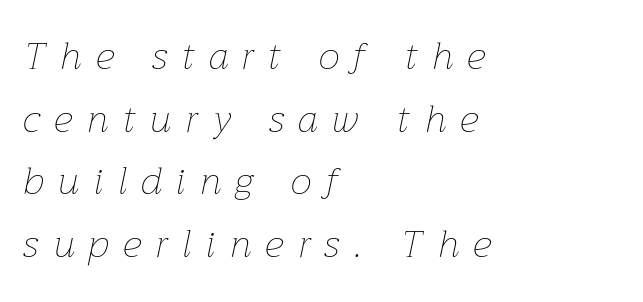
{"italic": "yes", "lean": "right", "slant_degrees": 12, "bold": "no", "weight": "thin", "width": "normal", "stroke_contrast": "low", "x_height": "medium", "monospaced": "no", "underline": "no", "align": "left", "line_spacing": "normal", "line_spacing_ratio": 1.65, "letter_spacing": "wide", "letter_spacing_em": 0.38, "glyph_px": 38}
